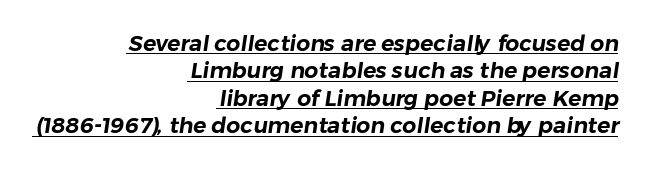
{"underline": "yes", "align": "right", "line_spacing": "normal", "line_spacing_ratio": 1.25, "letter_spacing": "normal", "letter_spacing_em": 0.0, "glyph_px": 22}
